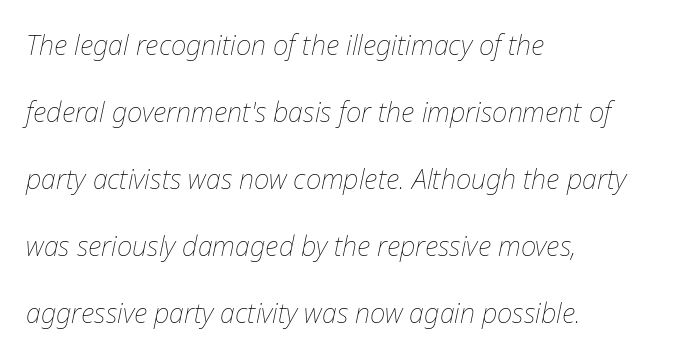
The image shows 27 px text type, italic (leaning right); set left-aligned, loose line spacing (2.48x), normal letter spacing, not underlined.
